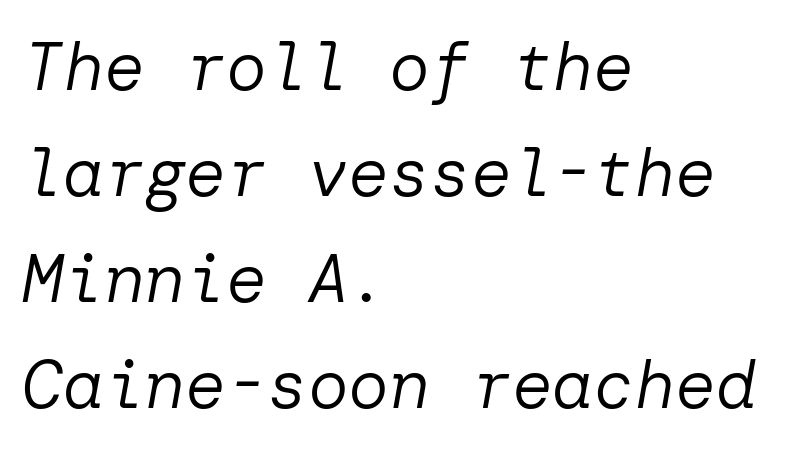
Bold? No — there's no thickening of the strokes. Each line starts at the same left margin while the right side varies. This rendering features lettering with no underline. Honestly, the row spacing looks completely unremarkable.
